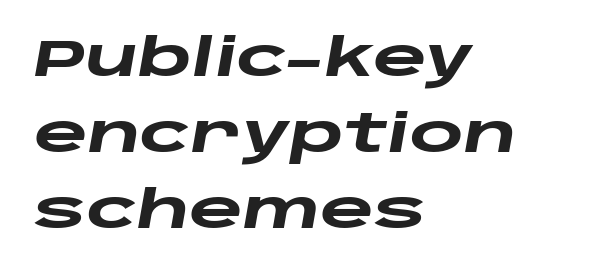
As a designer I'd log this as weight 700, bold. Rows of type keep a routine distance in the vertical direction. Quick note: italic. Here the designer chose a conventional face with non-uniform glyph widths.
